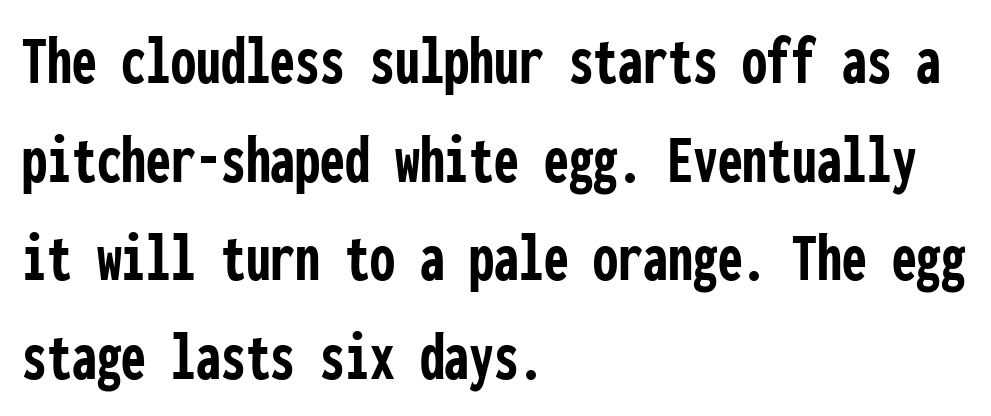
{"serif": "no", "italic": "no", "bold": "yes", "weight": "semibold", "width": "condensed", "stroke_contrast": "low", "x_height": "medium", "monospaced": "yes", "underline": "no", "align": "left", "line_spacing": "normal", "line_spacing_ratio": 1.39, "letter_spacing": "normal", "letter_spacing_em": 0.0, "glyph_px": 71}
